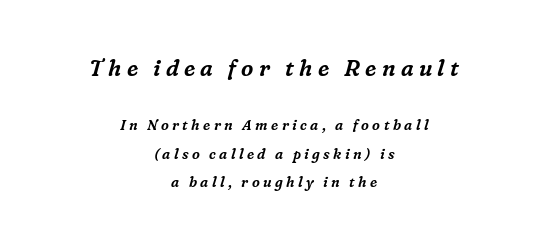
Q: Is the text italic (slanted)? A: Yes, it leans right by about 16 degrees.
Q: Is the text underlined? A: No.
Q: How is the paragraph aligned? A: Centered.
Q: Is the spacing between letters normal or unusually wide? A: Unusually wide.
Q: Is the spacing between lines tight, normal or loose? A: Loose.
Q: Which block of text is set in a larger size, the first (top) or the second (bottom)? A: The first (top) one.
